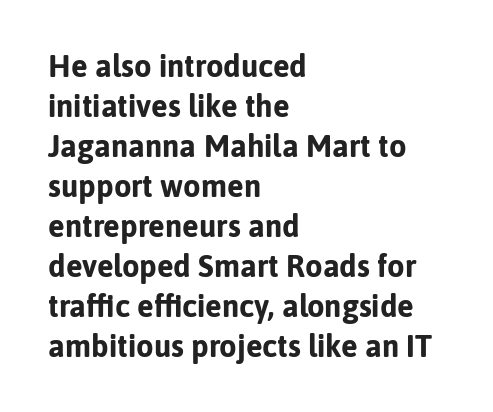
{"serif": "no", "italic": "no", "bold": "yes", "weight": "bold", "width": "normal", "stroke_contrast": "low", "x_height": "medium", "monospaced": "no", "underline": "no", "align": "left", "line_spacing": "normal", "line_spacing_ratio": 1.29, "letter_spacing": "normal", "letter_spacing_em": 0.0, "glyph_px": 31}
